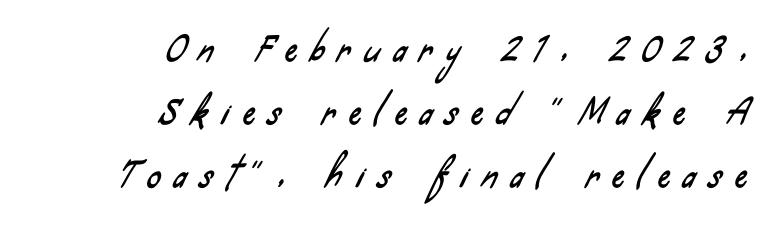
Reading down the block, your eye finds every line finishing at a fixed right position. A clean baseline with only descenders dipping below it. Note the varied advance widths — an 'i' is clearly narrower than an 'm'. The typeface chosen for these lines omits serifs.
